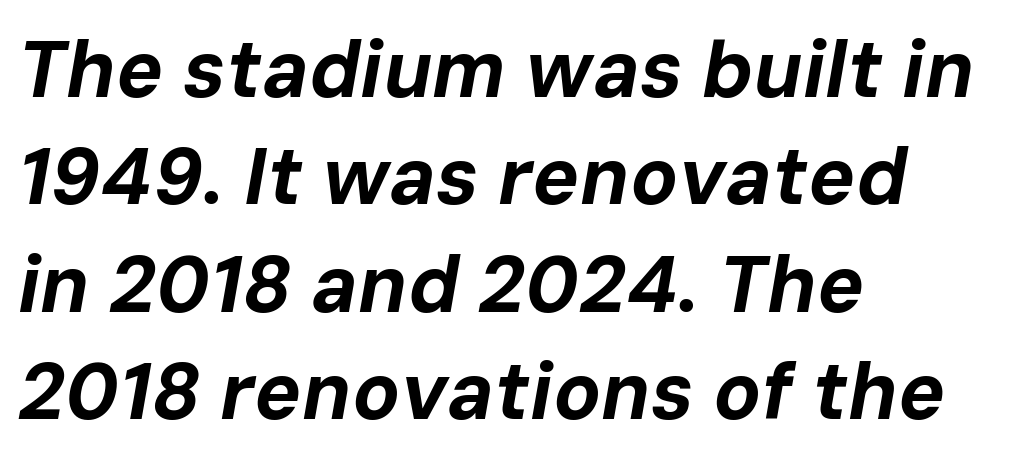
Q: Is the text bold? A: Yes.
Q: Is the text italic (slanted)? A: Yes, it leans right by about 10 degrees.
Q: Is the text underlined? A: No.
Q: How is the paragraph aligned? A: Left-aligned.
Q: Is the spacing between letters normal or unusually wide? A: Normal.
Q: Is the spacing between lines tight, normal or loose? A: Normal.
Q: Width (condensed, normal, or wide)? A: Normal.
Q: Stroke contrast? A: Low.
Q: x-height? A: Medium.
Q: Monospaced? A: No.
